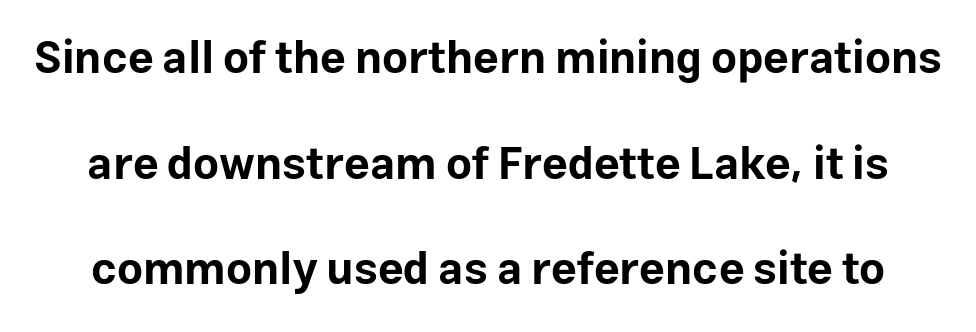
The strokes are fattened all the way to bold. Proportional: the letters do not fall into vertical columns. The passage shown is not underscored anywhere. Inter-character spacing is left at the font's built-in metrics.
